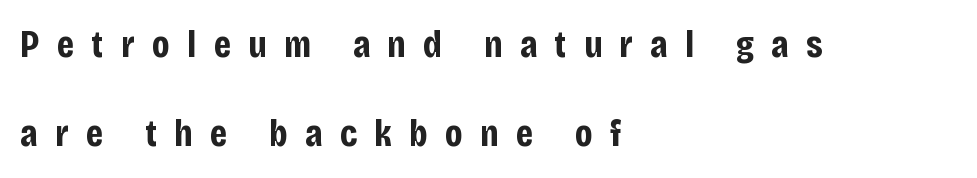
Line starts are locked; line ends wander. Bare-footed words on every line. Unlike italic type, these characters show no tilt at all. Spacing verdict: proportional, widths tailored to each character. Regarding leading, the lines here are spaced well apart.
